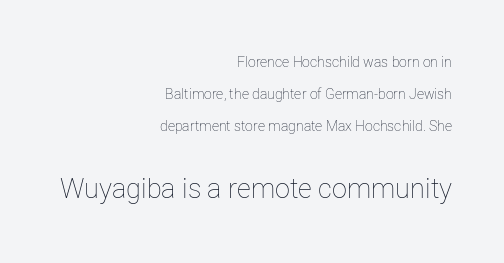
The image shows 27 px text type, upright; set right-aligned, loose line spacing (2.28x), normal letter spacing, not underlined; the second (bottom) block is 1.93x larger.
